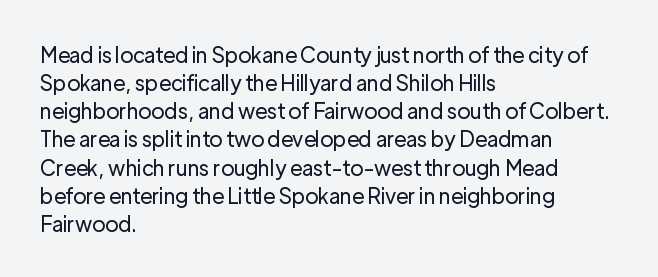
The image shows 21 px text type, upright; set left-aligned, normal line spacing (1.34x), normal letter spacing, not underlined.
